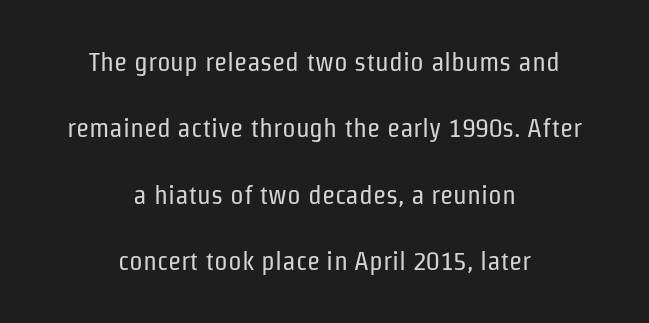
The image shows 27 px text type, upright; set centered, loose line spacing (2.46x), normal letter spacing, not underlined.
